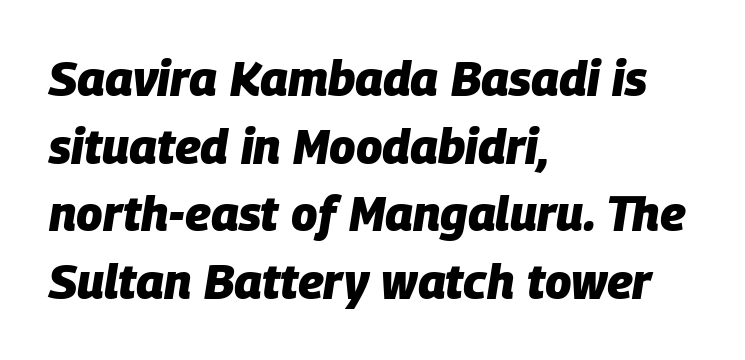
{"italic": "yes", "lean": "right", "slant_degrees": 9, "bold": "yes", "weight": "heavy", "width": "normal", "stroke_contrast": "low", "x_height": "large", "monospaced": "no", "underline": "no", "align": "left", "line_spacing": "normal", "line_spacing_ratio": 1.41, "letter_spacing": "normal", "letter_spacing_em": 0.0, "glyph_px": 48}
